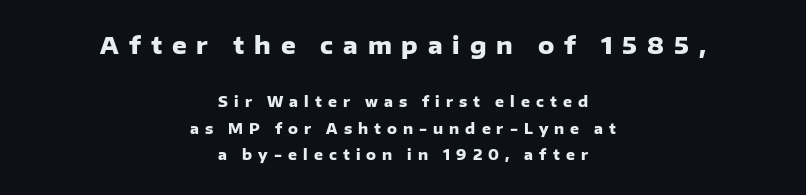
The passage shown begins with its larger block and ends with its smaller one. Words float on clear page, feet unadorned. Rendered with straight, roman letterforms. Notice how the passage keeps no hard edge, just a central spine. This sample uses expanded letter spacing, leaving extra air between glyphs.
